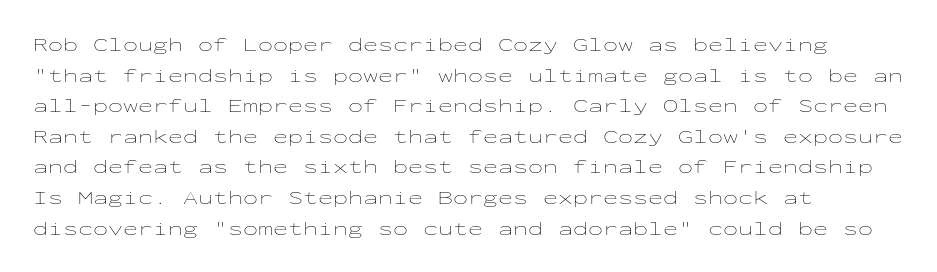
The image shows 20 px text type, upright; set left-aligned, normal line spacing (1.53x), normal letter spacing, not underlined.
